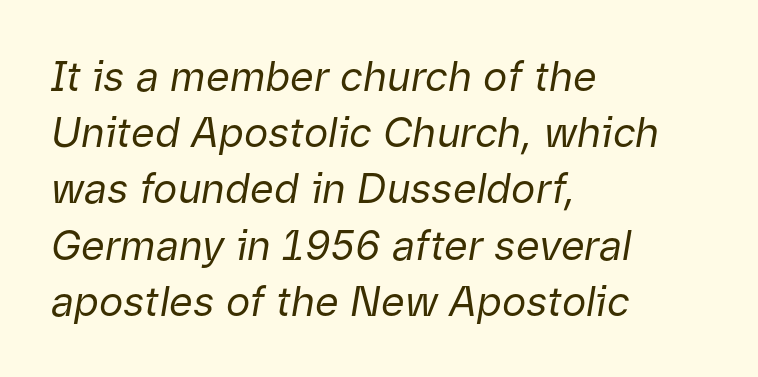
The image shows 41 px regular-weight type, italic (leaning right); set left-aligned, normal line spacing (1.37x), normal letter spacing, not underlined; low stroke contrast and a medium x-height.
